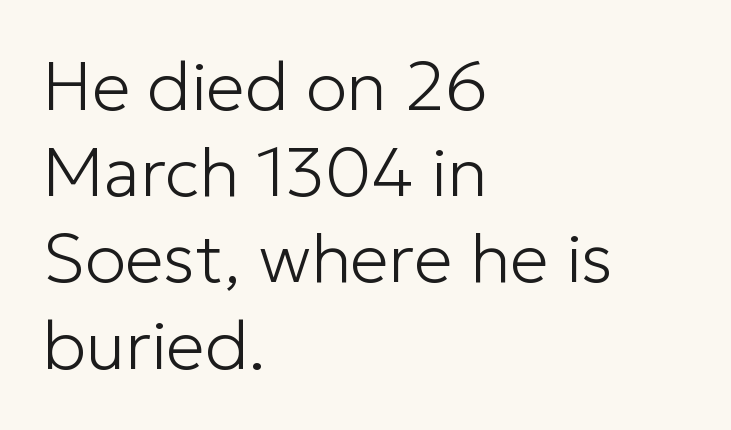
The image shows 69 px light sans-serif type, upright; set left-aligned, normal line spacing (1.25x), normal letter spacing, not underlined; low stroke contrast and a medium x-height.
